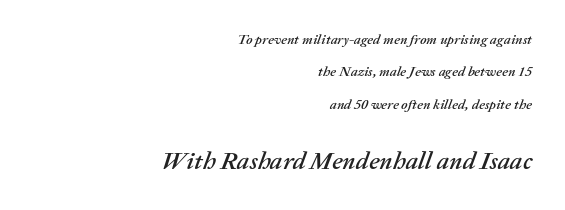
Q: Is the text italic (slanted)? A: Yes, it leans right by about 20 degrees.
Q: Is the text underlined? A: No.
Q: How is the paragraph aligned? A: Right-aligned.
Q: Is the spacing between letters normal or unusually wide? A: Normal.
Q: Is the spacing between lines tight, normal or loose? A: Loose.
Q: Which block of text is set in a larger size, the first (top) or the second (bottom)? A: The second (bottom) one.
